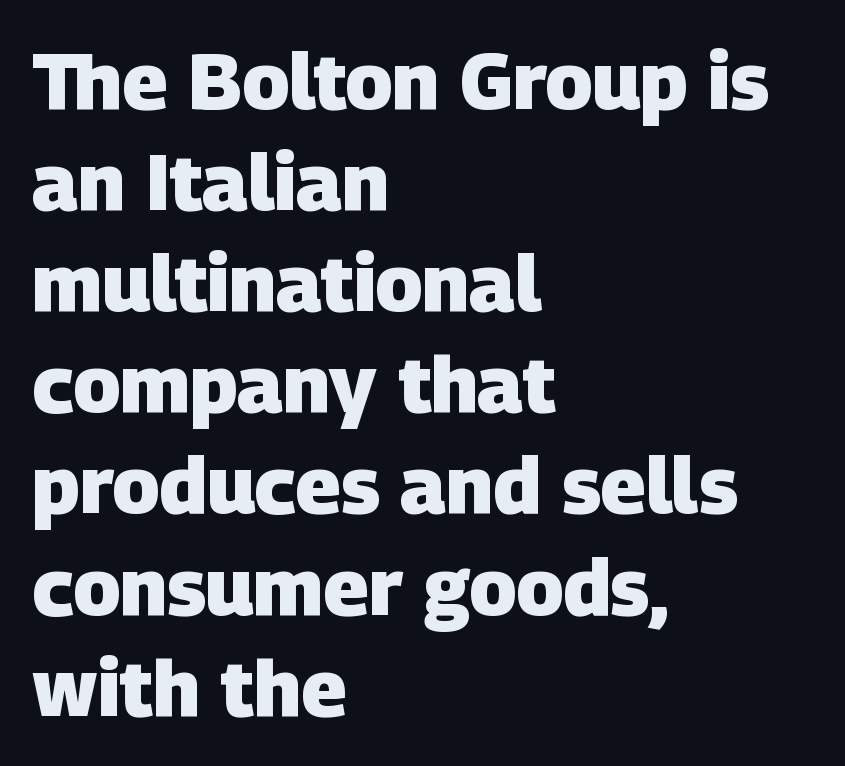
Honestly, the row spacing looks completely unremarkable. The type is set solid horizontally, with unmodified tracking. In CSS terms this would be text-align: left. Has an underline been added? It has not. Stroke terminals: plain, sans-serif. Typesetter's note: full bold, strokes at maximum text heaviness.
